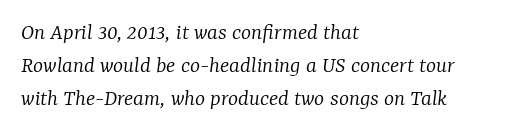
{"italic": "yes", "lean": "right", "slant_degrees": 7, "bold": "no", "underline": "no", "align": "left", "line_spacing": "normal", "line_spacing_ratio": 1.38, "letter_spacing": "normal", "letter_spacing_em": 0.0, "glyph_px": 24}
